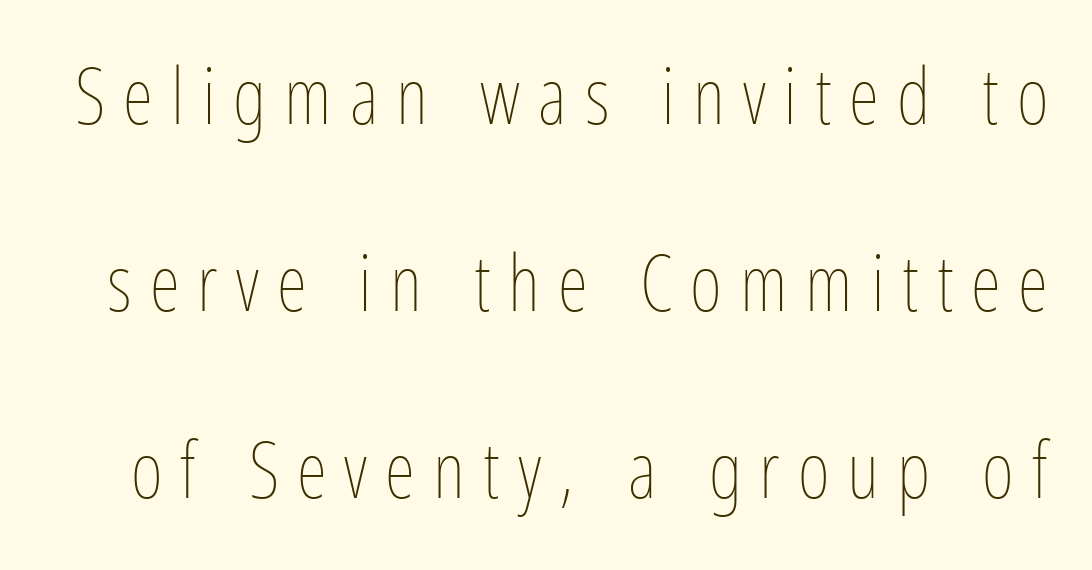
The specimen omits any rule beneath the text block's lines. A quiet, ordinary-to-light weight characterises the typeface. It's the straight-up-and-down kind of type. The face used here is rendered with a markedly widened letterfit. Think of a printed novel: that variable character pitch is what you see here. This sample trades compactness for vertical openness between lines.
